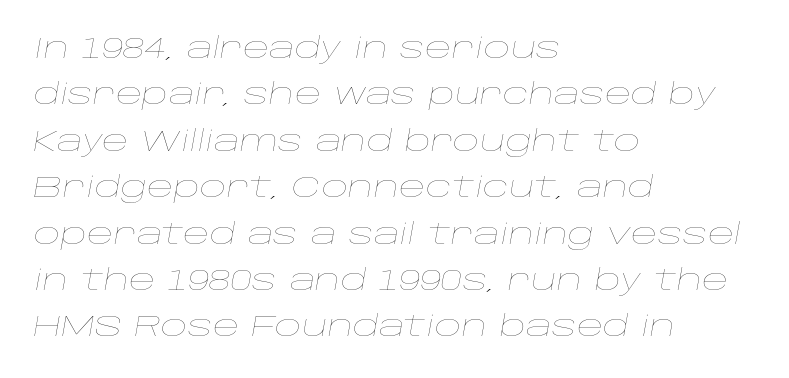
{"italic": "yes", "lean": "right", "slant_degrees": 10, "bold": "no", "weight": "thin", "width": "wide", "stroke_contrast": "low", "x_height": "large", "monospaced": "no", "underline": "no", "align": "left", "line_spacing": "normal", "line_spacing_ratio": 1.6, "letter_spacing": "normal", "letter_spacing_em": 0.0, "glyph_px": 29}
